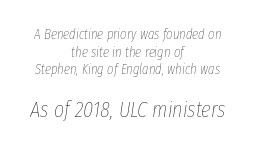
The image shows 22 px text type, italic (leaning right); set centered, normal line spacing (1.26x), normal letter spacing, not underlined; the second (bottom) block is 1.57x larger.
